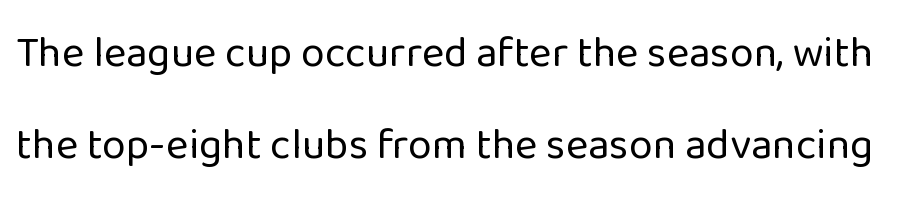
Q: Is the text bold? A: No.
Q: Is the text italic (slanted)? A: No, it is upright.
Q: Is the typeface a serif or a sans-serif typeface? A: Sans-serif.
Q: Is the text underlined? A: No.
Q: Is the spacing between letters normal or unusually wide? A: Normal.
Q: Is the spacing between lines tight, normal or loose? A: Loose.
Q: Width (condensed, normal, or wide)? A: Normal.
Q: Stroke contrast? A: Low.
Q: x-height? A: Medium.
Q: Monospaced? A: No.
